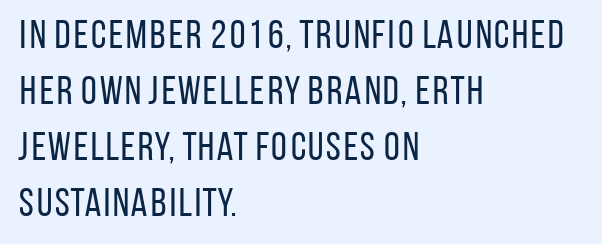
Q: Is the text bold? A: No.
Q: Is the text italic (slanted)? A: No, it is upright.
Q: Is the typeface a serif or a sans-serif typeface? A: Sans-serif.
Q: Is the text underlined? A: No.
Q: How is the paragraph aligned? A: Left-aligned.
Q: Is the spacing between letters normal or unusually wide? A: Normal.
Q: Is the spacing between lines tight, normal or loose? A: Normal.
Q: Width (condensed, normal, or wide)? A: Condensed.
Q: Stroke contrast? A: Low.
Q: x-height? A: Large.
Q: Monospaced? A: No.
